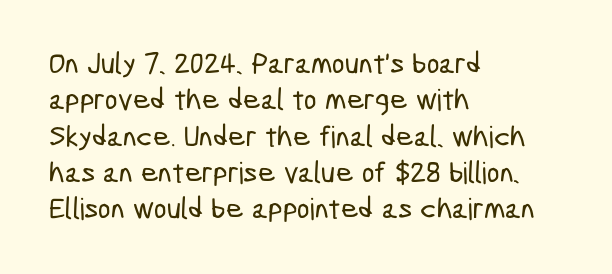
Q: Is the typeface a serif or a sans-serif typeface? A: Sans-serif.
Q: Is the text underlined? A: No.
Q: How is the paragraph aligned? A: Left-aligned.
Q: Is the spacing between letters normal or unusually wide? A: Normal.
Q: Width (condensed, normal, or wide)? A: Condensed.
Q: Stroke contrast? A: Low.
Q: x-height? A: Medium.
Q: Monospaced? A: No.
